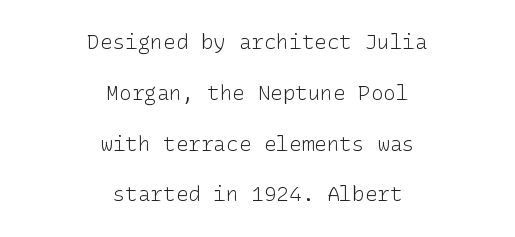
Q: Is the text bold? A: No.
Q: Is the text italic (slanted)? A: No, it is upright.
Q: Is the text underlined? A: No.
Q: How is the paragraph aligned? A: Centered.
Q: Is the spacing between letters normal or unusually wide? A: Normal.
Q: Is the spacing between lines tight, normal or loose? A: Loose.
